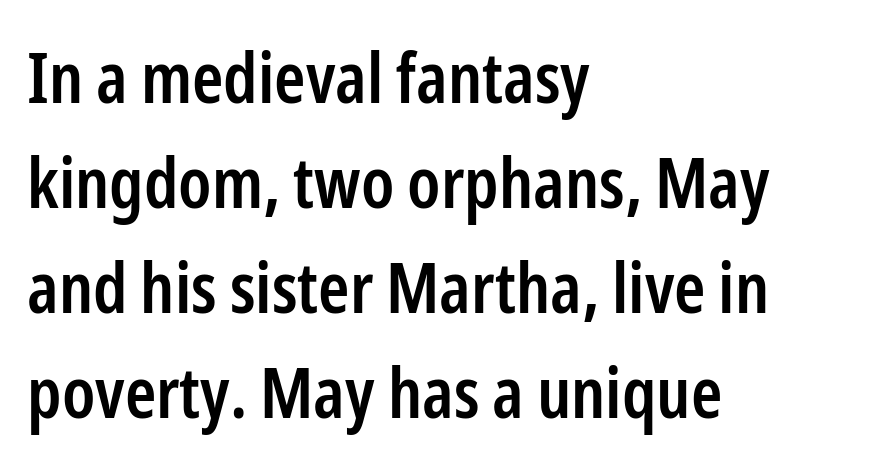
The glyphs in this specimen are sans serif. Nothing unusual about the tracking: characters are spaced as the font intends. The type sits square on the baseline with zero lean. Its strokes are somewhat broadened, the hallmark of semibold type.
